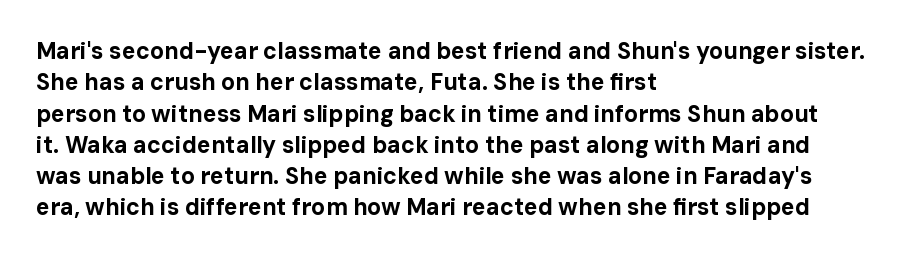
{"italic": "no", "bold": "yes", "underline": "no", "align": "left", "line_spacing": "normal", "line_spacing_ratio": 1.36, "letter_spacing": "normal", "letter_spacing_em": 0.0, "glyph_px": 23}
